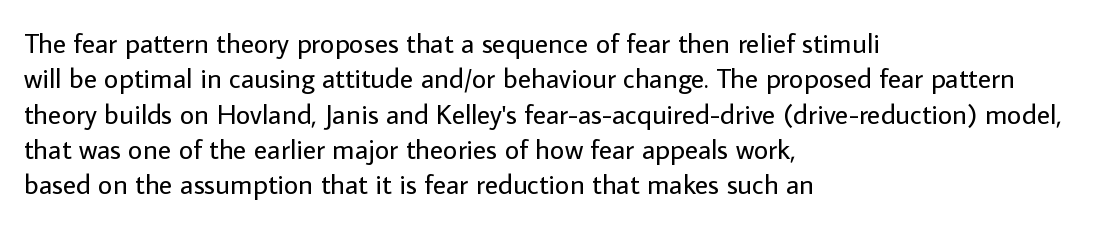
The image shows 28 px regular-weight sans-serif type, upright; set left-aligned, normal line spacing (1.26x), normal letter spacing, not underlined; low stroke contrast and a medium x-height.
